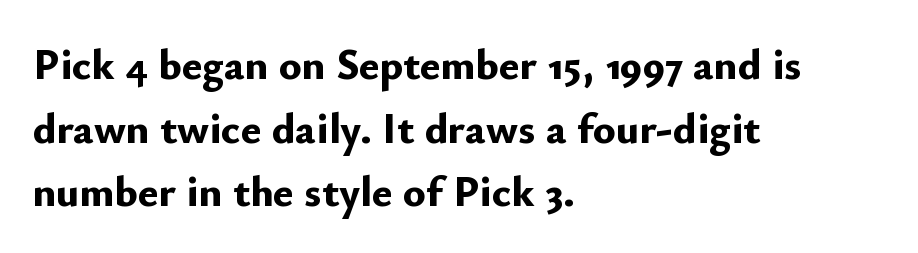
Does the leading feel generous? No, just average. Observe the absence of serifs on each vertical stroke in this sample. Note the varied advance widths — an 'i' is clearly narrower than an 'm'. Visually the block forms a straight wall on the left and a jagged coastline on the right.
